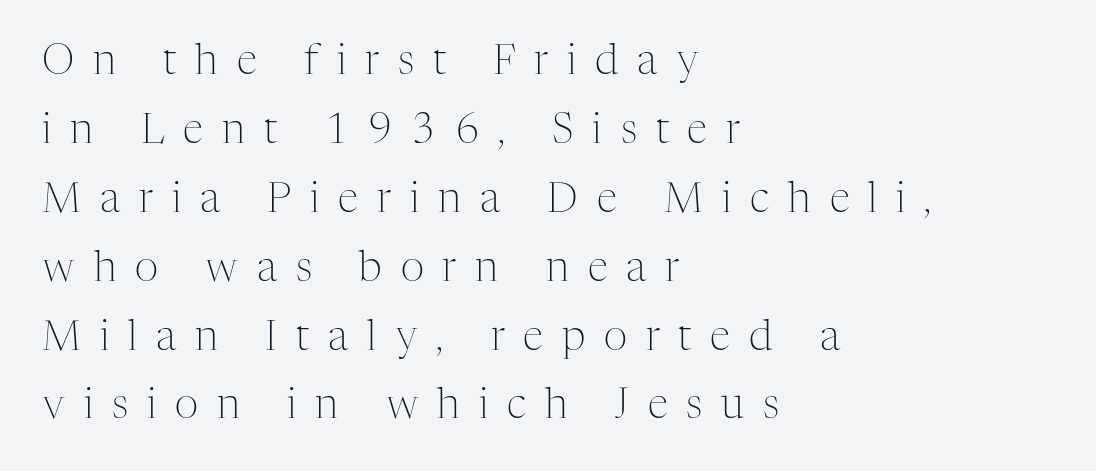
Left-aligned paragraph, ragged on the right. This rendering features lettering with no underline. Leading: standard. Letter spacing: wide.
